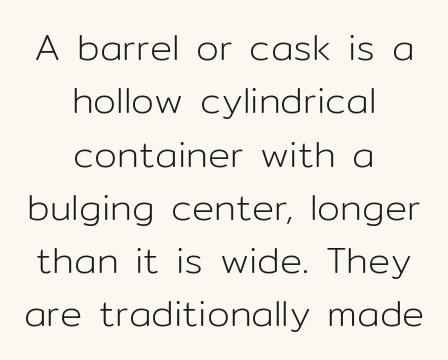
Weight: in the light-to-regular range. The rendering uses natural spacing where letterforms have individual widths. Between one letter and the next there's only the usual sliver of space. The rendering uses a moderate line-height, typical for paragraphs. Posture: straight, roman, zero tilt.
